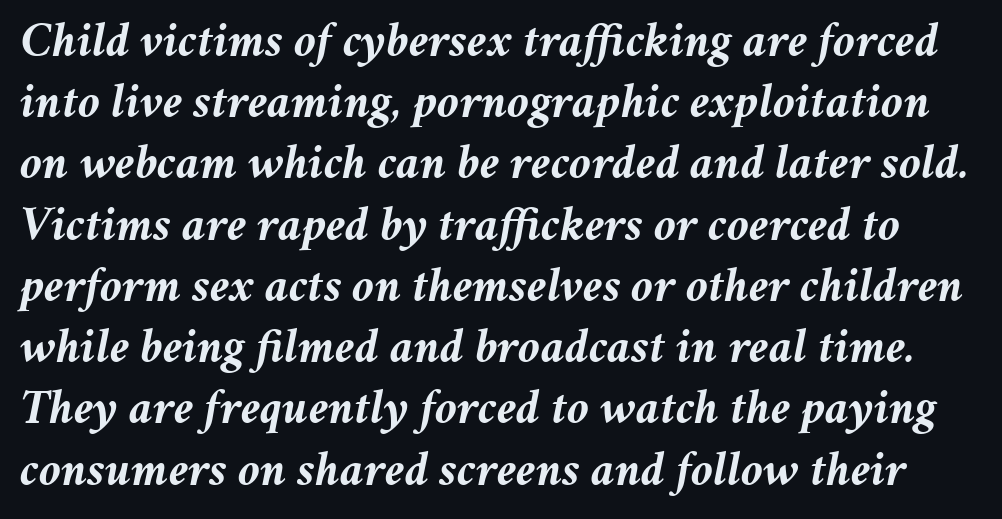
Q: Is the text bold? A: Yes.
Q: Is the text italic (slanted)? A: Yes, it leans right by about 11 degrees.
Q: Is the text underlined? A: No.
Q: Is the spacing between letters normal or unusually wide? A: Normal.
Q: Is the spacing between lines tight, normal or loose? A: Normal.
Q: Width (condensed, normal, or wide)? A: Normal.
Q: Stroke contrast? A: Medium.
Q: x-height? A: Medium.
Q: Monospaced? A: No.
